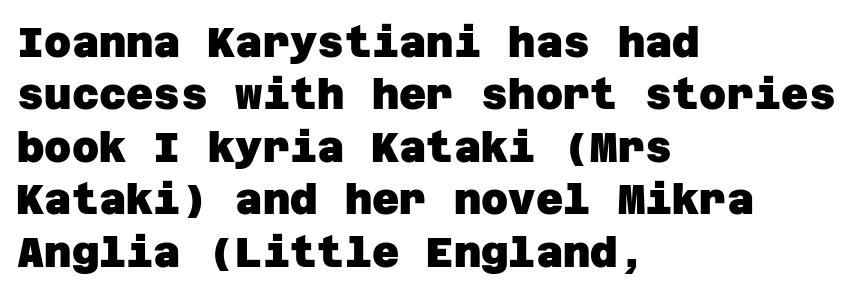
Q: Is the text bold? A: Yes.
Q: Is the typeface a serif or a sans-serif typeface? A: Sans-serif.
Q: Is the text underlined? A: No.
Q: How is the paragraph aligned? A: Left-aligned.
Q: Is the spacing between letters normal or unusually wide? A: Normal.
Q: Is the spacing between lines tight, normal or loose? A: Normal.
Q: Width (condensed, normal, or wide)? A: Normal.
Q: Stroke contrast? A: Low.
Q: x-height? A: Large.
